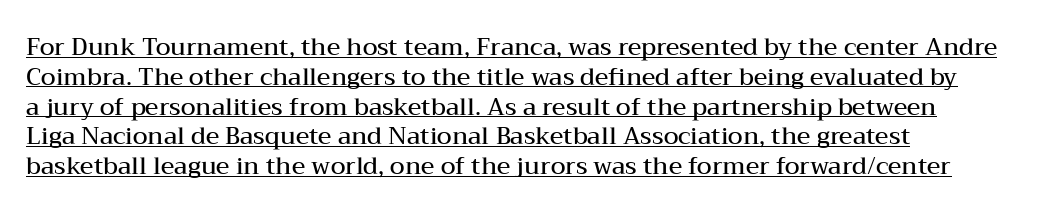
Q: Is the text bold? A: Semi-bold.
Q: Is the text italic (slanted)? A: No, it is upright.
Q: Is the text underlined? A: Yes.
Q: How is the paragraph aligned? A: Left-aligned.
Q: Is the spacing between letters normal or unusually wide? A: Normal.
